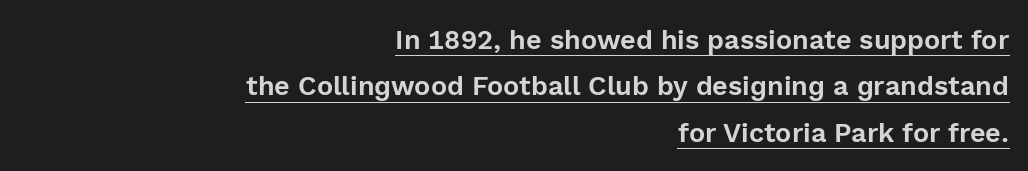
Q: Is the text italic (slanted)? A: No, it is upright.
Q: Is the text underlined? A: Yes.
Q: How is the paragraph aligned? A: Right-aligned.
Q: Is the spacing between letters normal or unusually wide? A: Normal.
